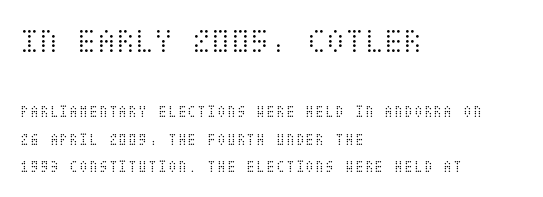
One glance says typical: line gaps are just what's usual. This sample uses an upright cut, with every glyph sitting square on the baseline. Compare the two chunks: the upper has the greater cap height. Heaviness? Minimal to ordinary, like unemphasized prose.
